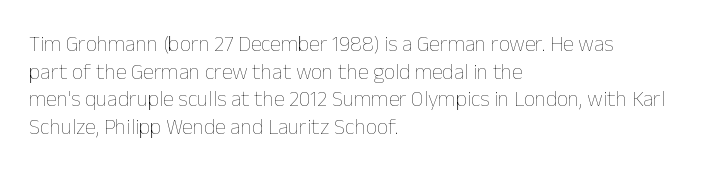
The typeface has the unassuming heft of standard copy or less. Vertical strokes here are truly vertical. A clean baseline with only descenders dipping below it. Default kerning and tracking; the words read as compact shapes.
